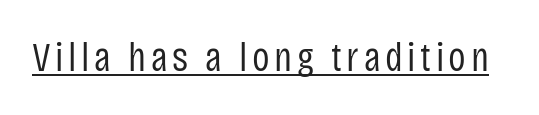
Q: Is the text bold? A: No.
Q: Is the text italic (slanted)? A: No, it is upright.
Q: Is the typeface a serif or a sans-serif typeface? A: Sans-serif.
Q: Is the text underlined? A: Yes.
Q: Width (condensed, normal, or wide)? A: Condensed.
Q: Stroke contrast? A: Low.
Q: x-height? A: Large.
Q: Monospaced? A: No.
